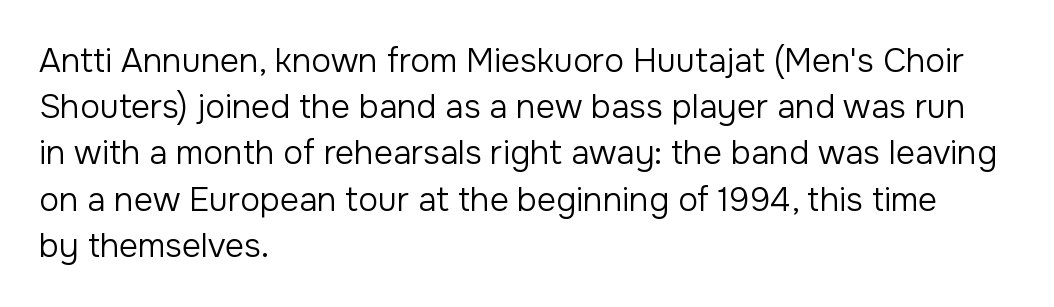
Q: Is the text bold? A: No.
Q: Is the text italic (slanted)? A: No, it is upright.
Q: Is the typeface a serif or a sans-serif typeface? A: Sans-serif.
Q: Is the text underlined? A: No.
Q: How is the paragraph aligned? A: Left-aligned.
Q: Is the spacing between letters normal or unusually wide? A: Normal.
Q: Is the spacing between lines tight, normal or loose? A: Normal.
Q: Width (condensed, normal, or wide)? A: Normal.
Q: Stroke contrast? A: Low.
Q: x-height? A: Medium.
Q: Monospaced? A: No.
